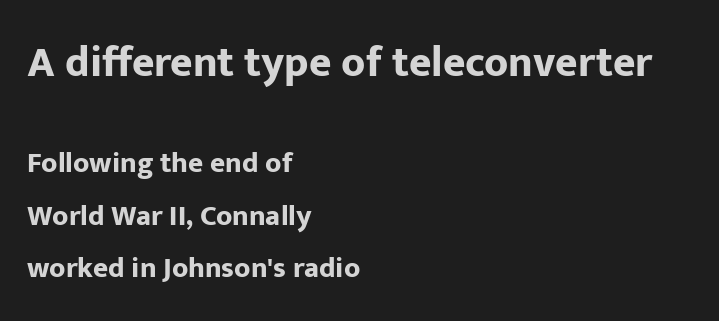
Q: Is the text bold? A: Yes.
Q: Is the text italic (slanted)? A: No, it is upright.
Q: Is the typeface a serif or a sans-serif typeface? A: Sans-serif.
Q: Is the text underlined? A: No.
Q: How is the paragraph aligned? A: Left-aligned.
Q: Is the spacing between letters normal or unusually wide? A: Normal.
Q: Which block of text is set in a larger size, the first (top) or the second (bottom)? A: The first (top) one.
Q: Width (condensed, normal, or wide)? A: Normal.
Q: Stroke contrast? A: Low.
Q: x-height? A: Medium.
Q: Monospaced? A: No.
